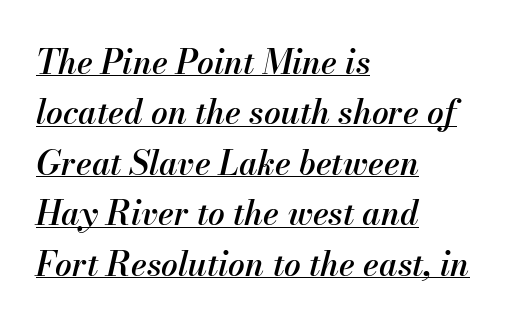
Compared with typical paragraphs, the rows here are spaced about the same. Observe the lean: these are italic letterforms. Do the characters align in a grid? No, the font is proportional. Each line of the rendering has a horizontal stroke beneath the glyphs. I'd describe the lettering as semibold — firm but not a full bold. Compared with typical body copy, the letter spacing here is the same.
